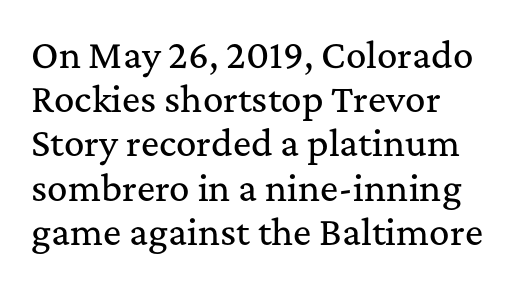
The image shows 34 px serif type, upright; set normal line spacing (1.3x), normal letter spacing, not underlined; medium stroke contrast and a medium x-height.
